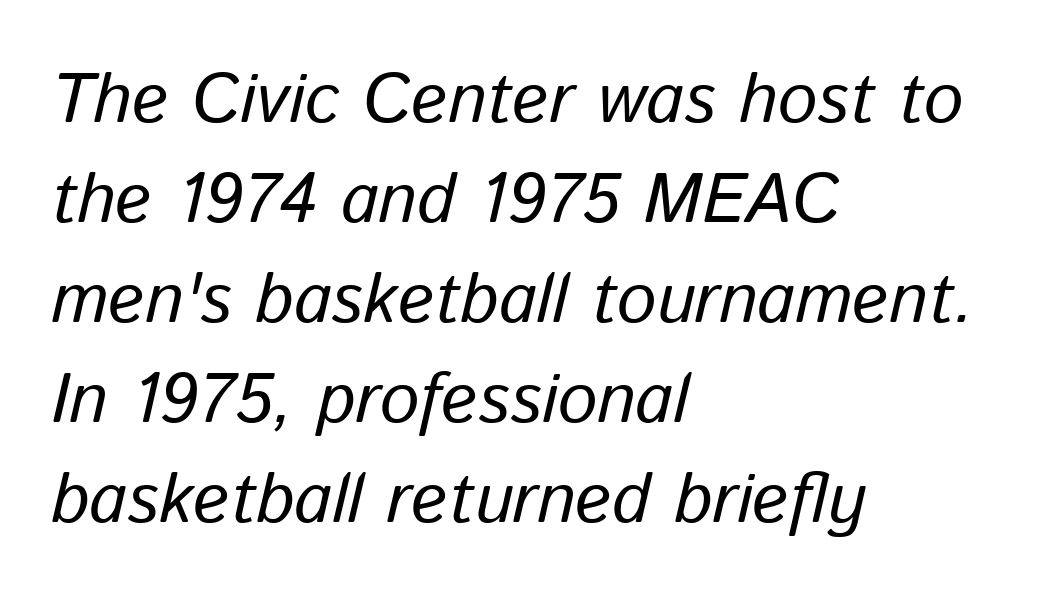
{"italic": "yes", "lean": "right", "slant_degrees": 13, "width": "normal", "stroke_contrast": "low", "x_height": "medium", "monospaced": "no", "underline": "no", "align": "left", "line_spacing": "normal", "line_spacing_ratio": 1.43, "letter_spacing": "normal", "letter_spacing_em": 0.0, "glyph_px": 70}
